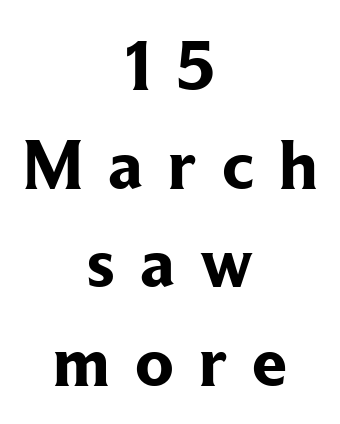
Q: Is the text bold? A: Yes.
Q: Is the text italic (slanted)? A: No, it is upright.
Q: Is the typeface a serif or a sans-serif typeface? A: Serif.
Q: Is the text underlined? A: No.
Q: How is the paragraph aligned? A: Centered.
Q: Is the spacing between letters normal or unusually wide? A: Unusually wide.
Q: Is the spacing between lines tight, normal or loose? A: Normal.
Q: Width (condensed, normal, or wide)? A: Normal.
Q: Stroke contrast? A: Low.
Q: x-height? A: Medium.
Q: Monospaced? A: No.
